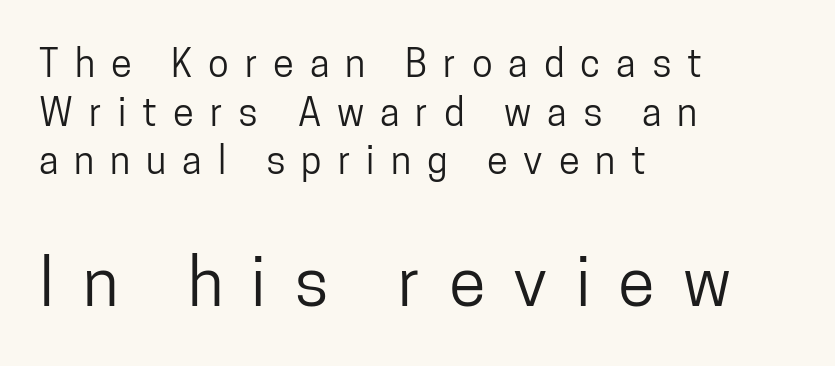
{"serif": "no", "italic": "no", "width": "condensed", "stroke_contrast": "low", "x_height": "medium", "monospaced": "no", "underline": "no", "align": "left", "line_spacing": "normal", "line_spacing_ratio": 1.28, "letter_spacing": "wide", "letter_spacing_em": 0.42, "larger_block": "second", "size_ratio": 1.76, "glyph_px": 67}
